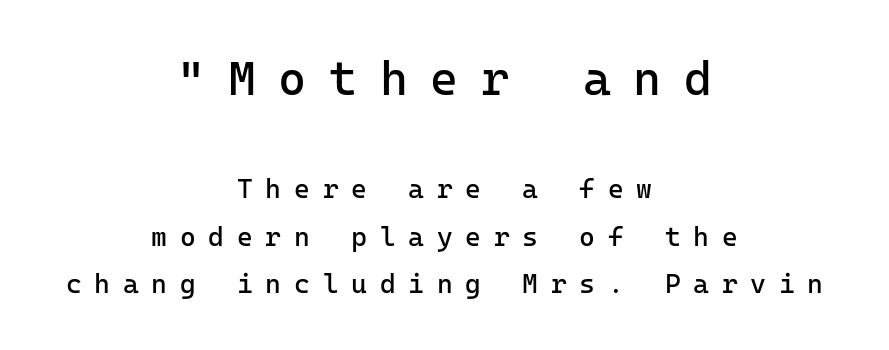
The image shows 48 px regular-weight sans-serif type, upright, monospaced; set centered, line spacing 1.75x, unusually wide letter spacing (+0.47 em), not underlined; the first (top) block is 1.78x larger; low stroke contrast and a medium x-height.
